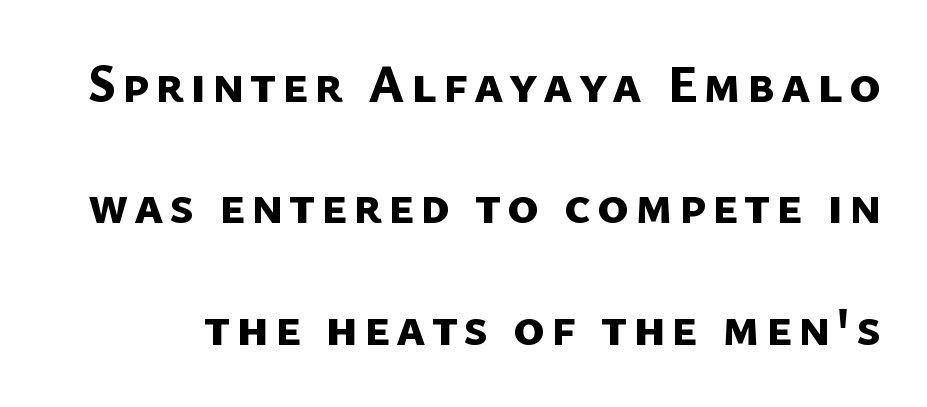
{"serif": "no", "bold": "yes", "weight": "bold", "width": "normal", "stroke_contrast": "low", "x_height": "medium", "monospaced": "no", "underline": "no", "line_spacing": "loose", "line_spacing_ratio": 2.29, "glyph_px": 53}
